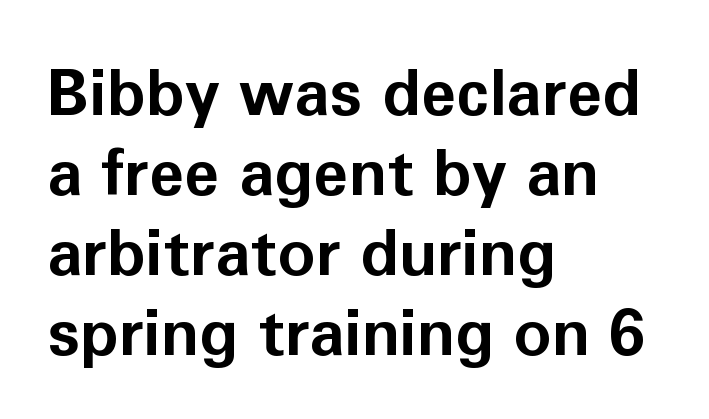
Examine the stroke ends and you'll find no serifs. If you measured baseline to baseline, you'd find a middling distance. Caption: bold face, heavy strokes. The gaps between neighbouring characters are ordinary and unremarkable. Check under the words: just untouched page.
